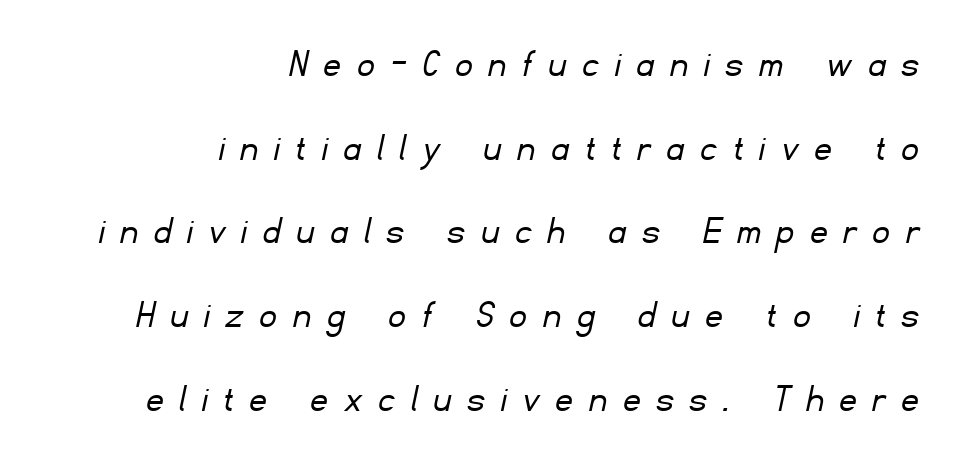
The image shows 41 px light sans-serif type; set right-aligned, loose line spacing (2.04x), unusually wide letter spacing (+0.41 em), not underlined; low stroke contrast and a small x-height.
